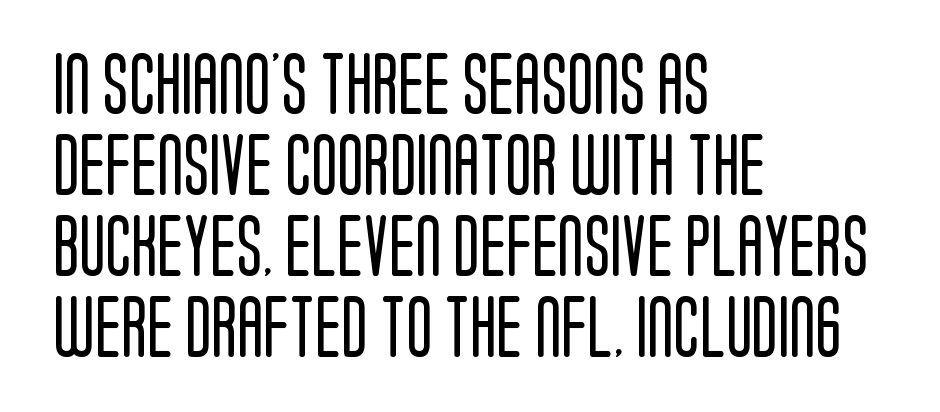
Q: Is the text bold? A: No.
Q: Is the text italic (slanted)? A: No, it is upright.
Q: Is the typeface a serif or a sans-serif typeface? A: Sans-serif.
Q: Is the text underlined? A: No.
Q: How is the paragraph aligned? A: Left-aligned.
Q: Is the spacing between letters normal or unusually wide? A: Normal.
Q: Is the spacing between lines tight, normal or loose? A: Normal.
Q: Width (condensed, normal, or wide)? A: Condensed.
Q: Stroke contrast? A: Low.
Q: x-height? A: Large.
Q: Monospaced? A: No.
